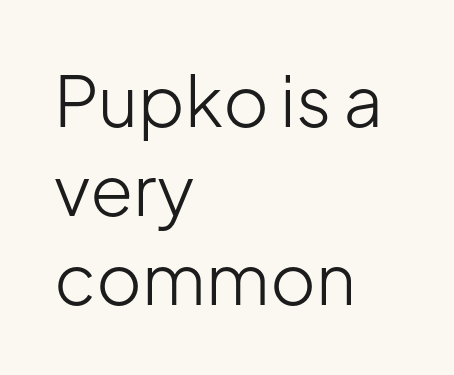
Q: Is the text bold? A: No.
Q: Is the text italic (slanted)? A: No, it is upright.
Q: Is the typeface a serif or a sans-serif typeface? A: Sans-serif.
Q: Is the text underlined? A: No.
Q: How is the paragraph aligned? A: Left-aligned.
Q: Is the spacing between letters normal or unusually wide? A: Normal.
Q: Is the spacing between lines tight, normal or loose? A: Normal.
Q: Width (condensed, normal, or wide)? A: Normal.
Q: Stroke contrast? A: Low.
Q: x-height? A: Medium.
Q: Monospaced? A: No.
